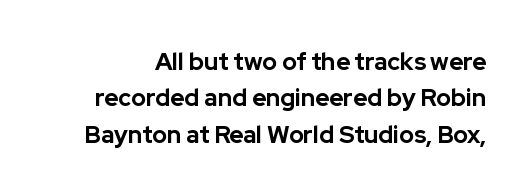
Q: Is the text bold? A: Yes.
Q: Is the text italic (slanted)? A: No, it is upright.
Q: Is the text underlined? A: No.
Q: Is the spacing between letters normal or unusually wide? A: Normal.
Q: Is the spacing between lines tight, normal or loose? A: Normal.
